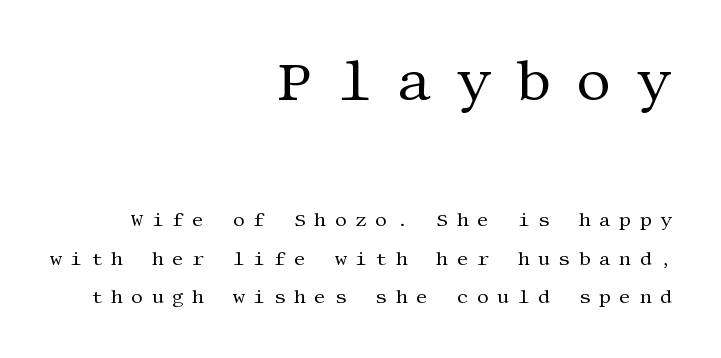
The designer dialed line spacing up above the default. The specimen omits any rule beneath the text block's lines. The weight tops out at a normal text grade. This is the regular roman posture of the typeface. Caption: upper text group enlarged, lower text group reduced. Each word looks stretched out because of the extra space between its letters.
